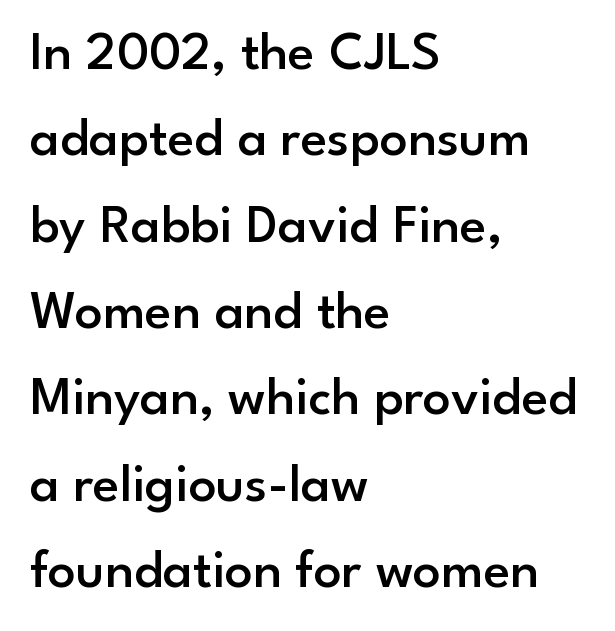
Stroke thickness is moderately raised; the sample reads as semibold. Only glyphs here, with clear space below each row. Is the letter spacing exaggerated? No — it looks like the ordinary default. Ascenders rise straight up at ninety degrees.
